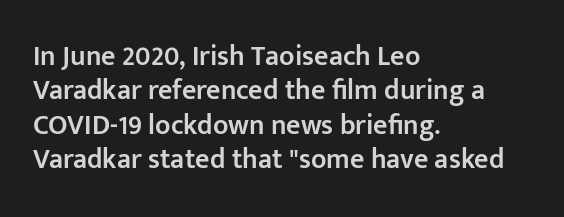
{"serif": "no", "italic": "no", "bold": "semi", "weight": "semibold", "width": "normal", "stroke_contrast": "low", "x_height": "medium", "monospaced": "no", "underline": "no", "align": "left", "line_spacing_ratio": 1.23, "letter_spacing": "normal", "letter_spacing_em": 0.0, "glyph_px": 28}
